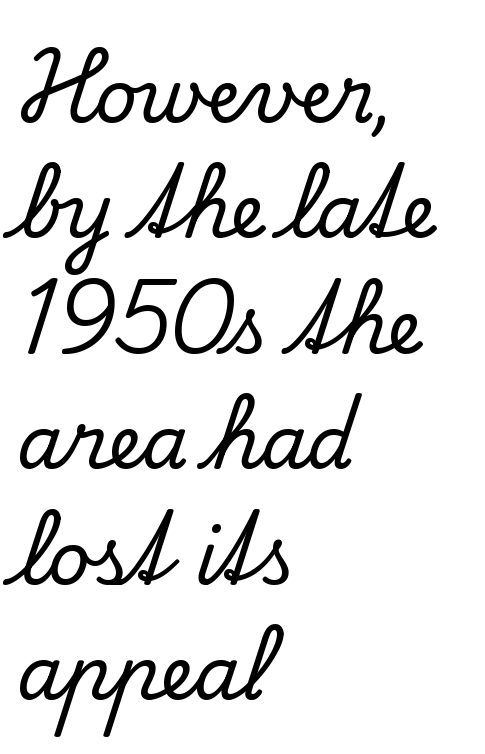
Honestly, the letter spacing is just normal — you wouldn't notice it. Here the designer chose a conventional face with non-uniform glyph widths. Layout note: lines flush left. A normal amount of white space separates one row of letters from the next. This sample uses a serif face.
